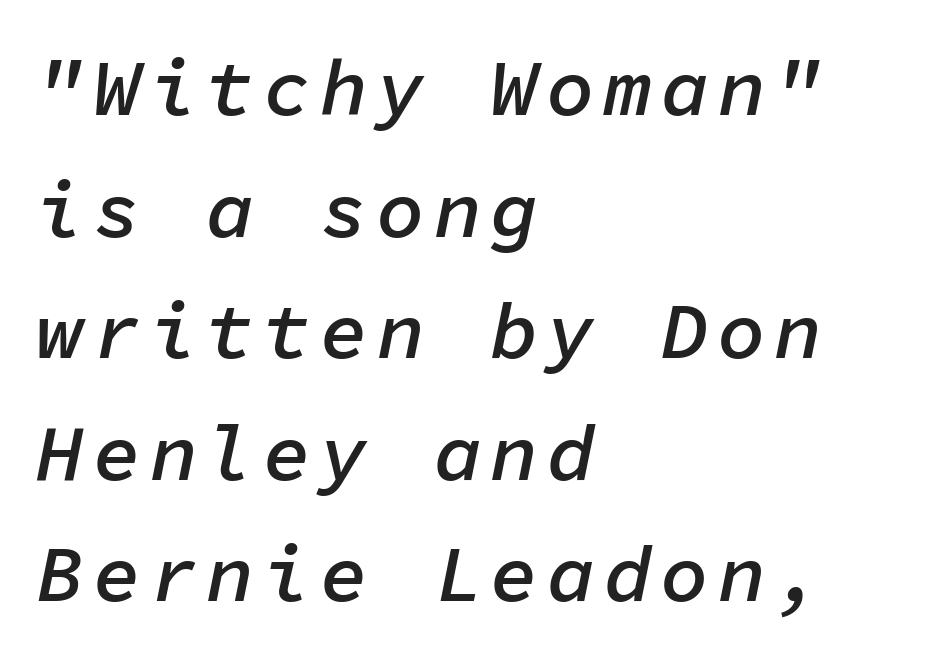
{"italic": "yes", "lean": "right", "slant_degrees": 11, "bold": "semi", "weight": "semibold", "width": "normal", "stroke_contrast": "low", "x_height": "medium", "monospaced": "yes", "underline": "no", "align": "left", "line_spacing": "normal", "line_spacing_ratio": 1.52, "glyph_px": 80}
